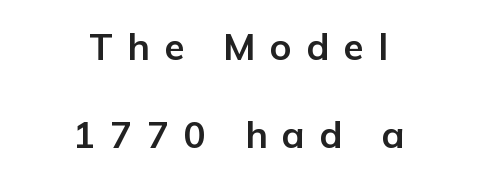
{"serif": "no", "italic": "no", "bold": "yes", "weight": "bold", "width": "normal", "stroke_contrast": "low", "x_height": "medium", "monospaced": "no", "underline": "no", "align": "center", "line_spacing": "loose", "line_spacing_ratio": 2.39, "letter_spacing": "wide", "letter_spacing_em": 0.39, "glyph_px": 37}
